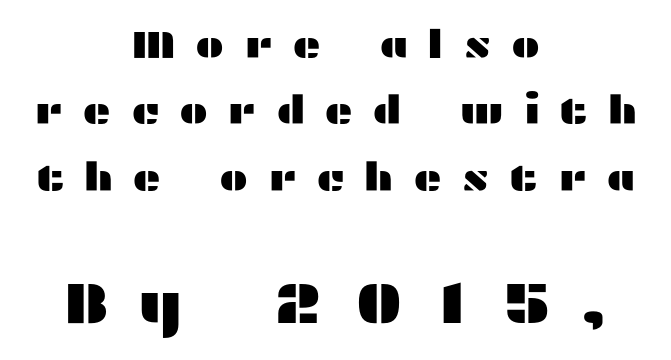
Unlike a traditional serif, this face leaves its strokes unadorned. These lines are rendered in a variable-pitch font. Horizontal alignment here is central, giving a formal, balanced look. The space between consecutive lines is moderate.
